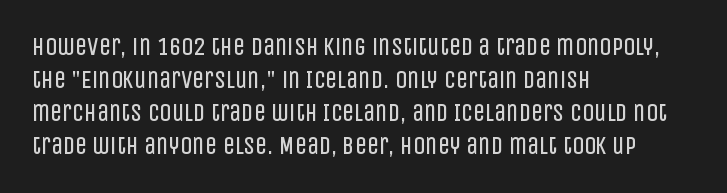
The image shows 24 px text type, upright; set left-aligned, normal line spacing (1.37x), normal letter spacing, not underlined.
